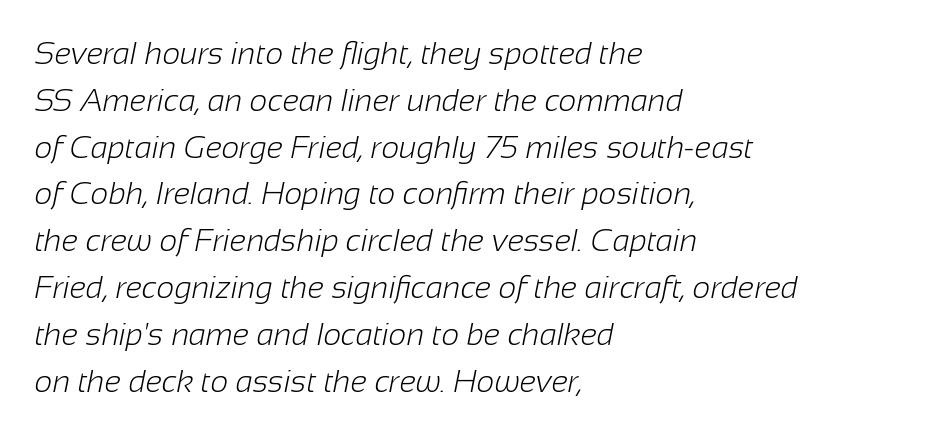
{"serif": "no", "bold": "no", "weight": "light", "width": "normal", "stroke_contrast": "low", "x_height": "medium", "monospaced": "no", "underline": "no", "align": "left", "line_spacing": "normal", "line_spacing_ratio": 1.51, "letter_spacing": "normal", "letter_spacing_em": 0.0, "glyph_px": 31}
